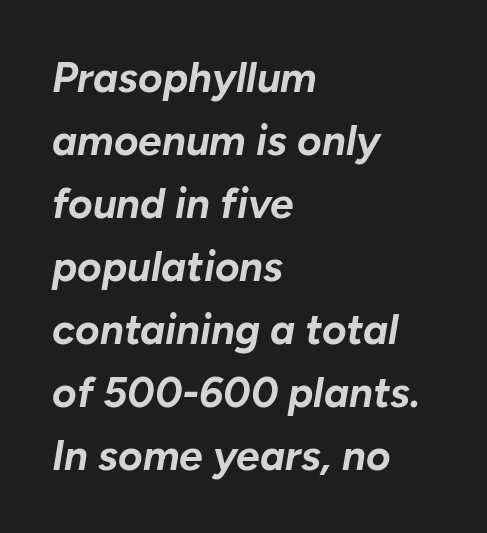
{"italic": "yes", "lean": "right", "slant_degrees": 10, "bold": "yes", "weight": "bold", "width": "normal", "stroke_contrast": "low", "x_height": "medium", "monospaced": "no", "underline": "no", "align": "left", "line_spacing": "normal", "line_spacing_ratio": 1.5, "letter_spacing": "normal", "letter_spacing_em": 0.0, "glyph_px": 42}
